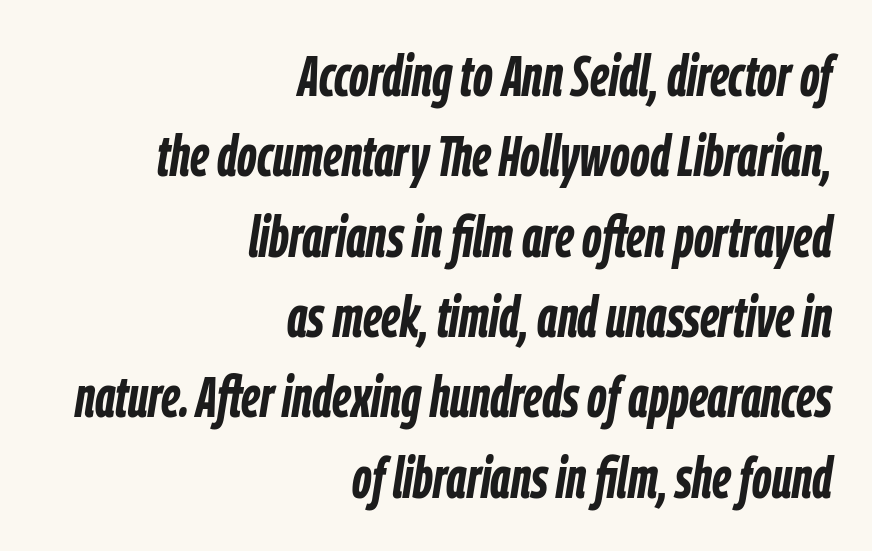
Spacing between characters is what you'd get straight out of the box. Proportional: the letters do not fall into vertical columns. The sample has been set heavy, in full bold. Bare-footed words on every line. The specimen reads as italic at a glance.
